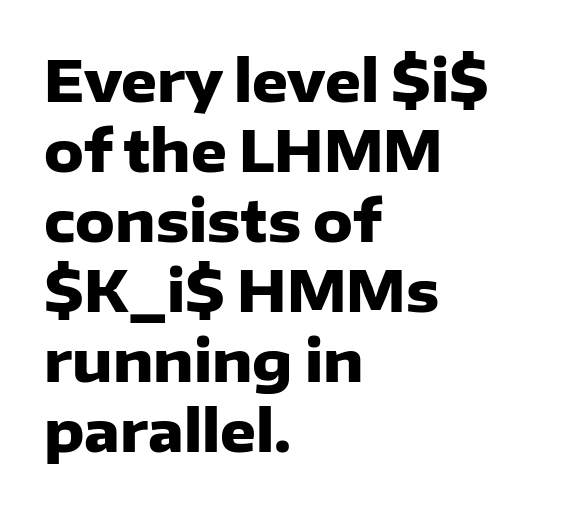
{"serif": "no", "italic": "no", "bold": "yes", "weight": "heavy", "width": "normal", "stroke_contrast": "low", "x_height": "medium", "monospaced": "no", "underline": "no", "align": "left", "line_spacing": "normal", "line_spacing_ratio": 1.25, "letter_spacing": "normal", "letter_spacing_em": 0.0, "glyph_px": 56}
